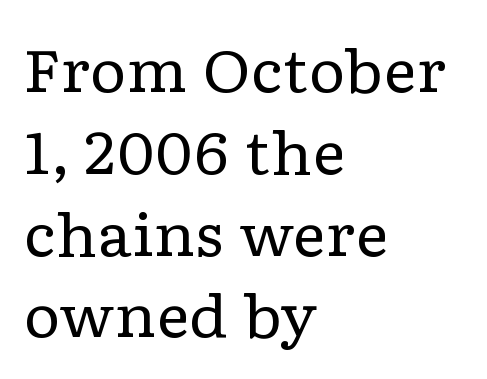
Vertical strokes here are truly vertical. All the whitespace from short lines collects on the right. Weight: regular or lighter. A bare baseline throughout the passage. The vertical gap from one line to the next is medium.
